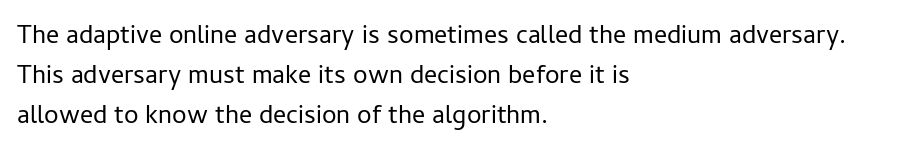
{"italic": "no", "bold": "no", "underline": "no", "align": "left", "line_spacing": "normal", "line_spacing_ratio": 1.53, "letter_spacing": "normal", "letter_spacing_em": 0.0, "glyph_px": 26}
